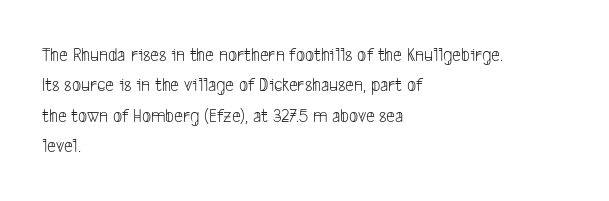
Q: Is the text bold? A: No.
Q: Is the text underlined? A: No.
Q: How is the paragraph aligned? A: Left-aligned.
Q: Is the spacing between letters normal or unusually wide? A: Normal.
Q: Is the spacing between lines tight, normal or loose? A: Normal.
